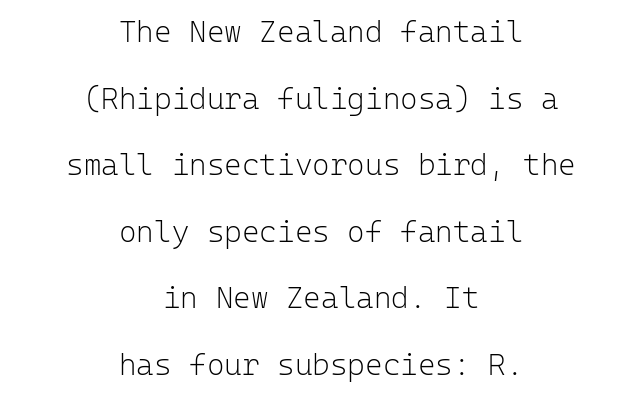
Q: Is the text bold? A: No.
Q: Is the text italic (slanted)? A: No, it is upright.
Q: Is the typeface a serif or a sans-serif typeface? A: Sans-serif.
Q: Is the text underlined? A: No.
Q: How is the paragraph aligned? A: Centered.
Q: Is the spacing between letters normal or unusually wide? A: Normal.
Q: Is the spacing between lines tight, normal or loose? A: Loose.
Q: Width (condensed, normal, or wide)? A: Normal.
Q: Stroke contrast? A: Low.
Q: x-height? A: Medium.
Q: Monospaced? A: Yes.
